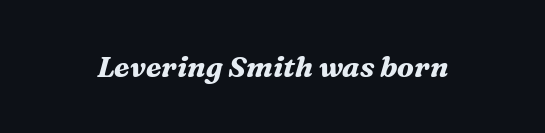
The image shows 29 px bold serif type, italic (leaning right); set normal letter spacing, not underlined; medium stroke contrast and a medium x-height.
